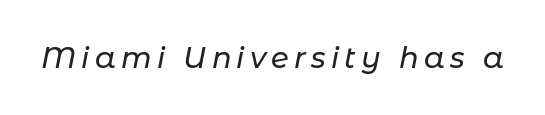
{"italic": "yes", "lean": "right", "slant_degrees": 11, "width": "normal", "stroke_contrast": "low", "x_height": "medium", "monospaced": "no", "underline": "no", "glyph_px": 29}
